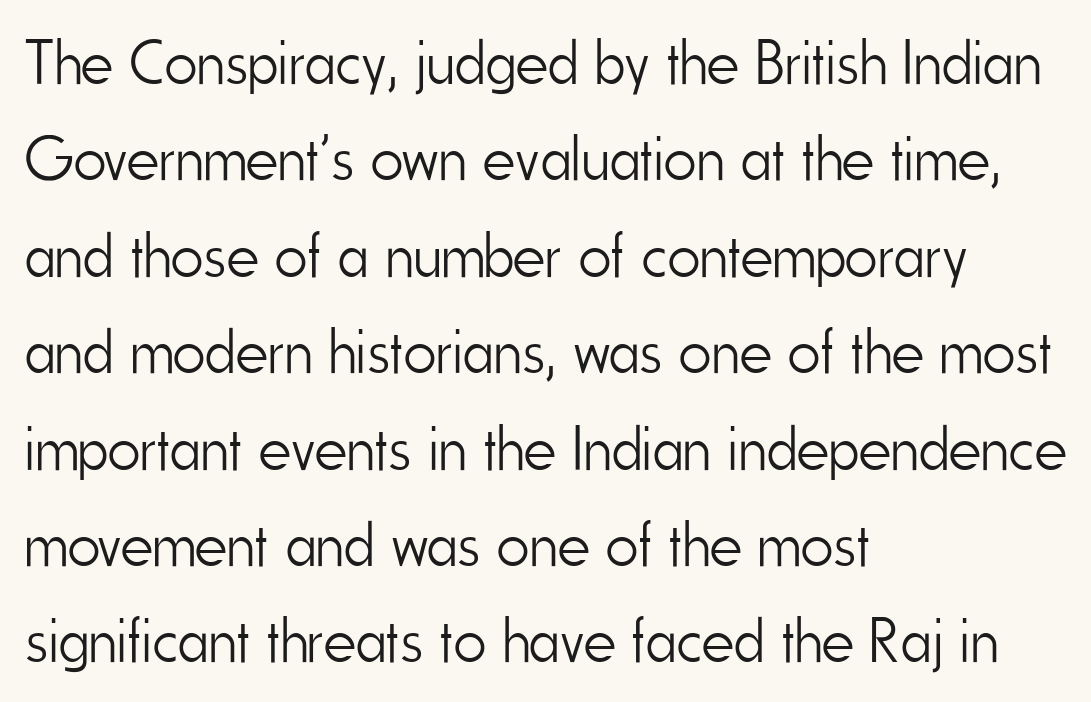
The image shows 63 px light, condensed sans-serif type, upright; set left-aligned, normal line spacing (1.53x), normal letter spacing, not underlined; low stroke contrast and a small x-height.
